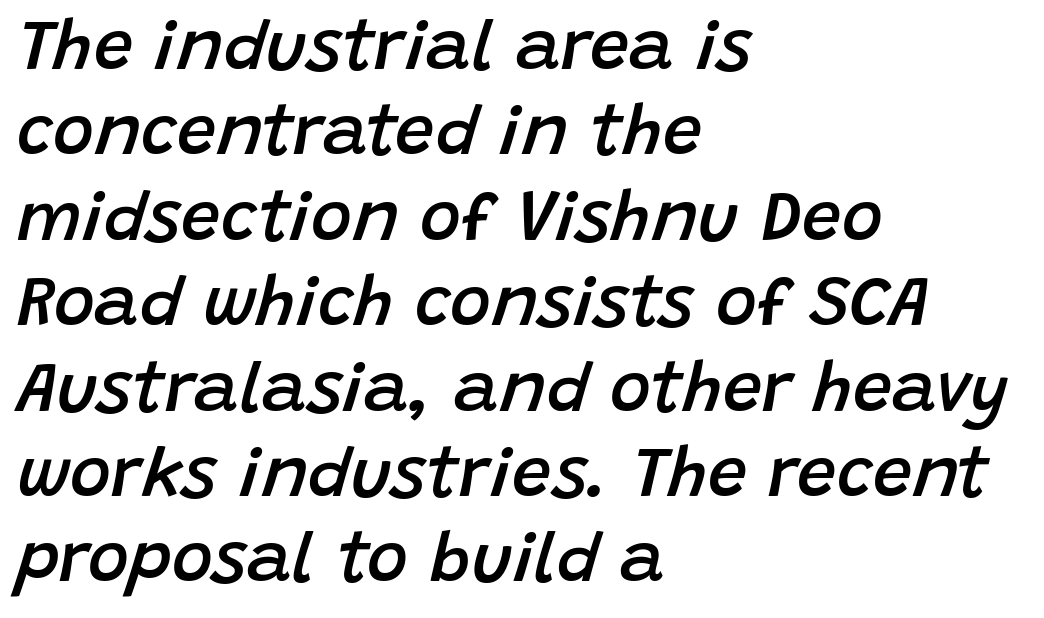
The image shows 70 px semibold type, italic (leaning right); set left-aligned, line spacing 1.22x, normal letter spacing, not underlined; low stroke contrast and a large x-height.
